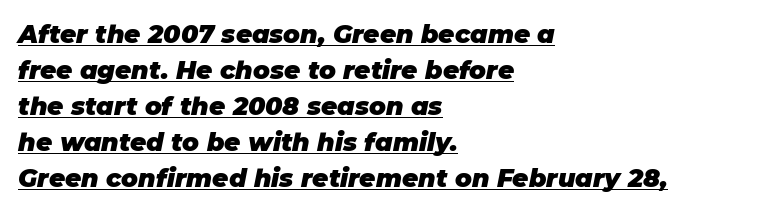
This rendering features underlined lettering. The face used here is rendered with its standard letterfit. Vertical spacing — default. The ragged edge is on the right, which tells us the setting is flush left.
